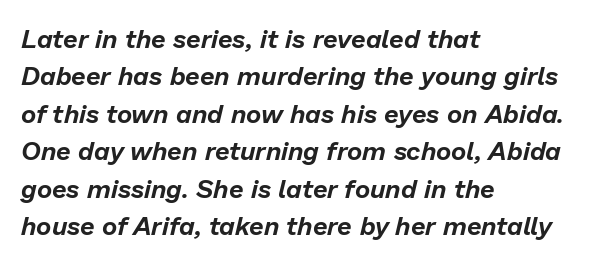
{"italic": "yes", "lean": "right", "slant_degrees": 13, "underline": "no", "align": "left", "line_spacing": "normal", "line_spacing_ratio": 1.44, "letter_spacing": "normal", "letter_spacing_em": 0.0, "glyph_px": 26}
